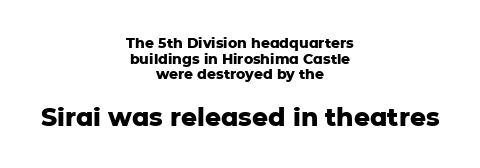
The image shows 25 px bold type, upright; set centered, tight line spacing (1.12x), normal letter spacing, not underlined; the second (bottom) block is 1.79x larger.
